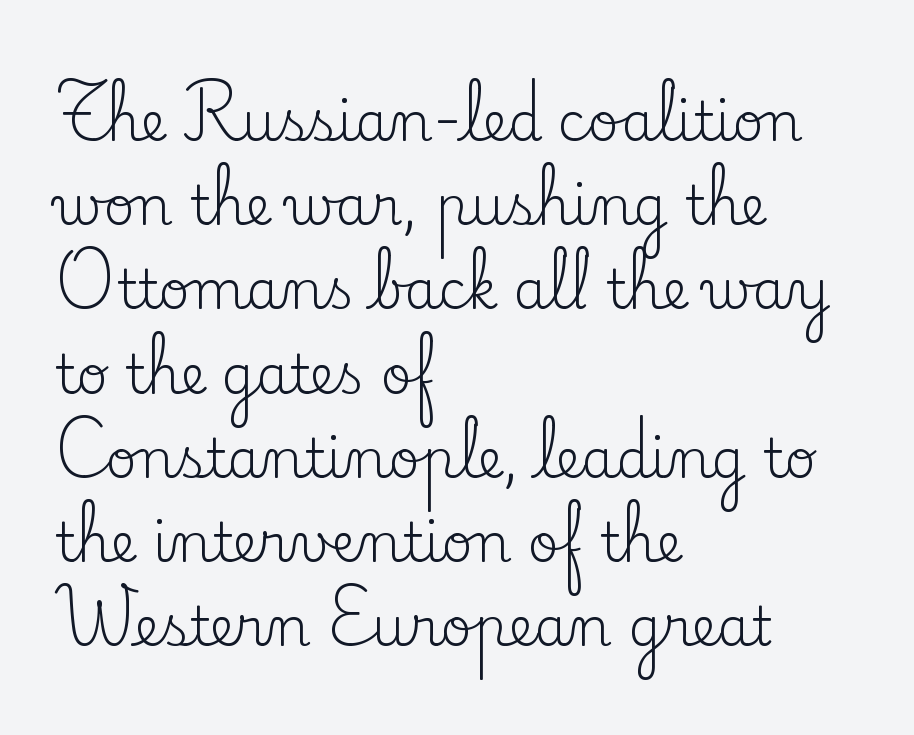
The image shows 54 px regular-weight type, upright; set left-aligned, normal line spacing (1.56x), normal letter spacing, not underlined; low stroke contrast and a small x-height.
